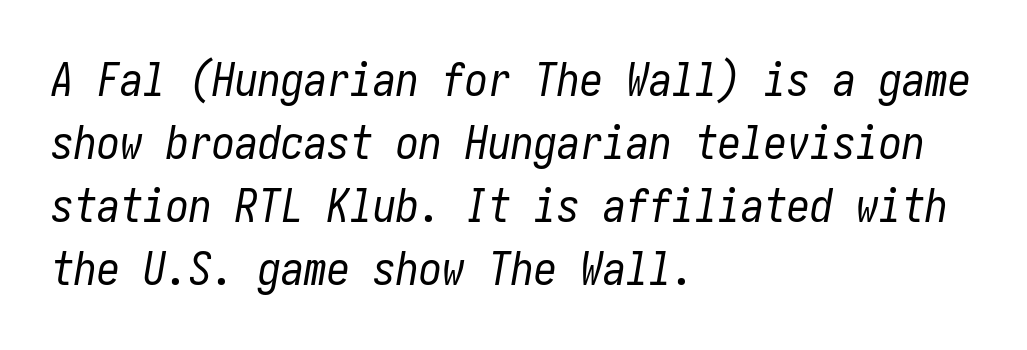
The image shows 46 px regular-weight, condensed type, italic (leaning right); set left-aligned, normal line spacing (1.37x), normal letter spacing, not underlined; low stroke contrast and a medium x-height.
